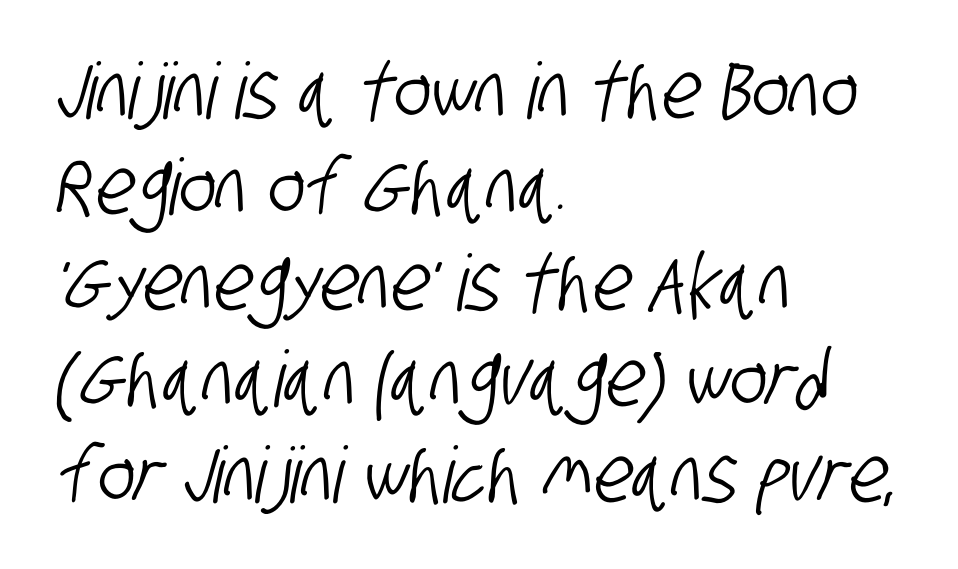
Q: Is the typeface a serif or a sans-serif typeface? A: Sans-serif.
Q: Is the text underlined? A: No.
Q: How is the paragraph aligned? A: Left-aligned.
Q: Is the spacing between letters normal or unusually wide? A: Normal.
Q: Width (condensed, normal, or wide)? A: Condensed.
Q: Stroke contrast? A: Low.
Q: x-height? A: Large.
Q: Monospaced? A: No.
